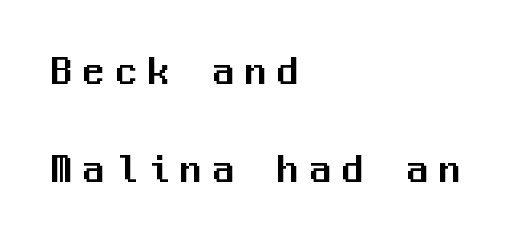
Unlike italic type, these characters show no tilt at all. The letters march in equal steps, a hallmark of fixed-pitch type. Characters follow at a spacing far wider than the type designer built in. Stroke terminals: plain, sans-serif. Descenders are the only things crossing below the line.
